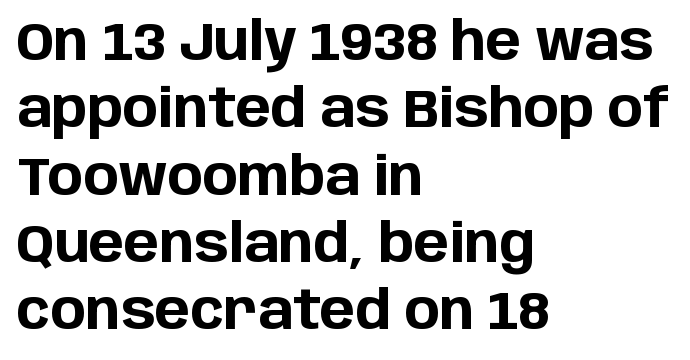
{"serif": "no", "italic": "no", "bold": "yes", "weight": "bold", "width": "normal", "stroke_contrast": "low", "x_height": "large", "monospaced": "no", "underline": "no", "align": "left", "line_spacing": "normal", "line_spacing_ratio": 1.27, "letter_spacing": "normal", "letter_spacing_em": 0.0, "glyph_px": 53}
